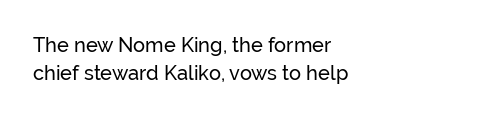
{"italic": "no", "underline": "no", "align": "left", "line_spacing": "normal", "line_spacing_ratio": 1.38, "letter_spacing": "normal", "letter_spacing_em": 0.0, "glyph_px": 20}
